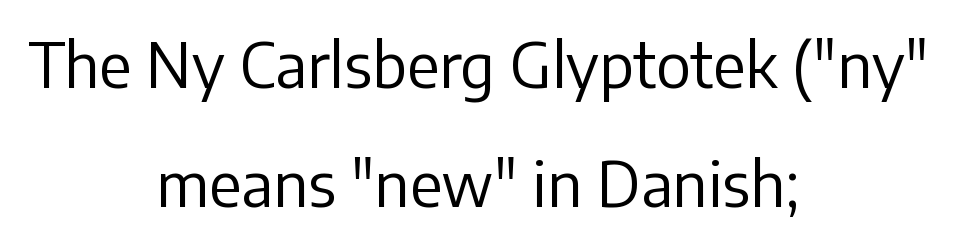
Q: Is the text bold? A: No.
Q: Is the text italic (slanted)? A: No, it is upright.
Q: Is the typeface a serif or a sans-serif typeface? A: Sans-serif.
Q: Is the text underlined? A: No.
Q: How is the paragraph aligned? A: Centered.
Q: Is the spacing between letters normal or unusually wide? A: Normal.
Q: Is the spacing between lines tight, normal or loose? A: Loose.
Q: Width (condensed, normal, or wide)? A: Normal.
Q: Stroke contrast? A: Low.
Q: x-height? A: Medium.
Q: Monospaced? A: No.
